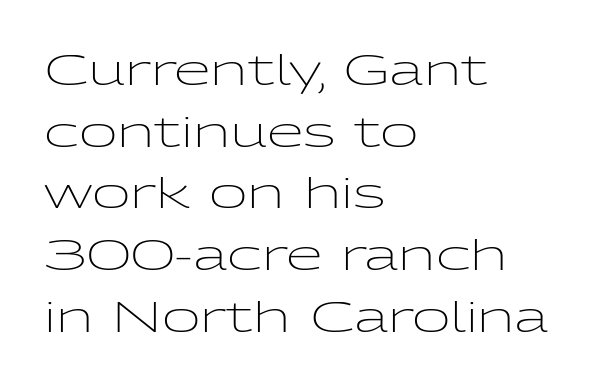
{"serif": "no", "italic": "no", "bold": "no", "weight": "light", "width": "wide", "stroke_contrast": "low", "x_height": "medium", "monospaced": "no", "underline": "no", "align": "left", "line_spacing": "normal", "line_spacing_ratio": 1.47, "letter_spacing": "normal", "letter_spacing_em": 0.0, "glyph_px": 42}
